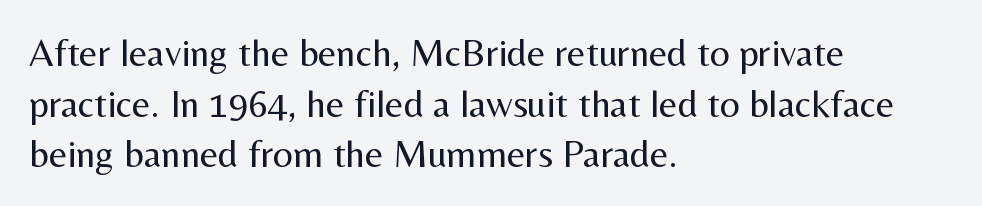
{"serif": "no", "italic": "no", "bold": "no", "weight": "regular", "width": "normal", "stroke_contrast": "medium", "x_height": "medium", "monospaced": "no", "underline": "no", "align": "left", "line_spacing": "normal", "line_spacing_ratio": 1.3, "letter_spacing": "normal", "letter_spacing_em": 0.0, "glyph_px": 39}
